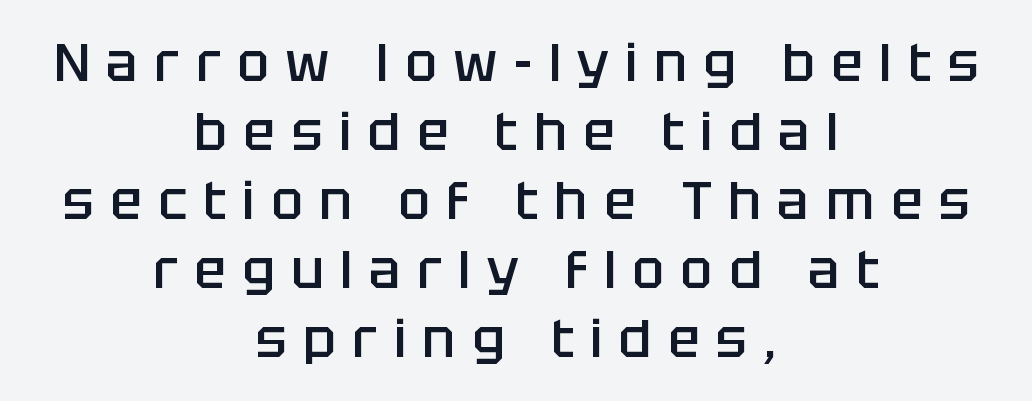
{"serif": "no", "italic": "no", "bold": "semi", "weight": "semibold", "width": "normal", "stroke_contrast": "low", "x_height": "large", "monospaced": "no", "underline": "no", "align": "center", "line_spacing": "normal", "line_spacing_ratio": 1.3, "letter_spacing": "wide", "letter_spacing_em": 0.31, "glyph_px": 53}
